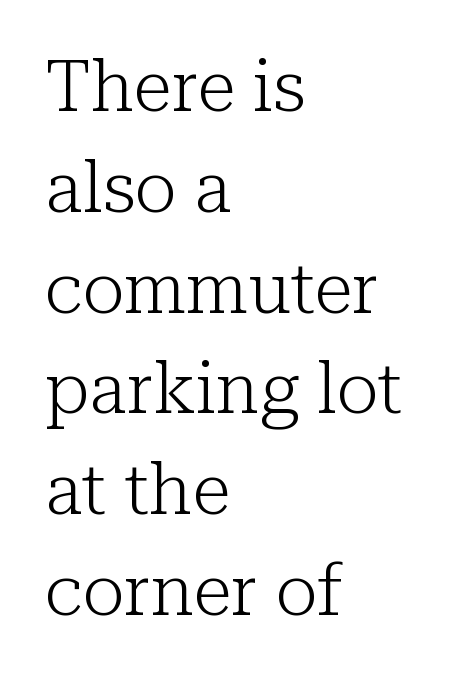
Q: Is the text bold? A: No.
Q: Is the text italic (slanted)? A: No, it is upright.
Q: Is the typeface a serif or a sans-serif typeface? A: Serif.
Q: Is the text underlined? A: No.
Q: How is the paragraph aligned? A: Left-aligned.
Q: Is the spacing between letters normal or unusually wide? A: Normal.
Q: Is the spacing between lines tight, normal or loose? A: Normal.
Q: Width (condensed, normal, or wide)? A: Normal.
Q: Stroke contrast? A: Low.
Q: x-height? A: Medium.
Q: Monospaced? A: No.
